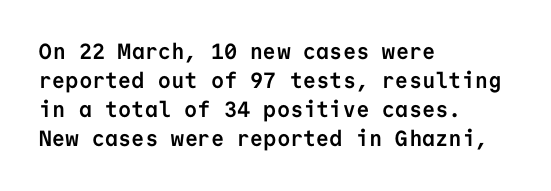
Q: Is the text bold? A: Yes.
Q: Is the text italic (slanted)? A: No, it is upright.
Q: Is the text underlined? A: No.
Q: How is the paragraph aligned? A: Left-aligned.
Q: Is the spacing between letters normal or unusually wide? A: Normal.
Q: Is the spacing between lines tight, normal or loose? A: Normal.
